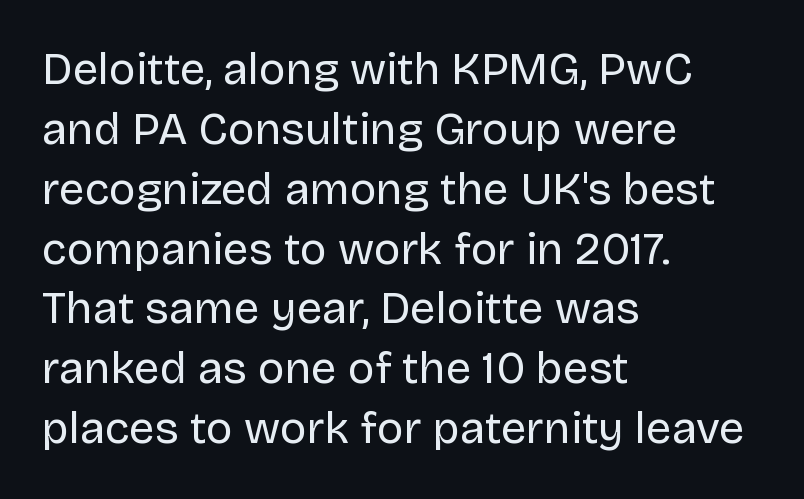
{"serif": "no", "italic": "no", "bold": "no", "weight": "regular", "width": "normal", "stroke_contrast": "low", "x_height": "large", "monospaced": "no", "underline": "no", "align": "left", "line_spacing": "normal", "line_spacing_ratio": 1.33, "letter_spacing": "normal", "letter_spacing_em": 0.0, "glyph_px": 45}
